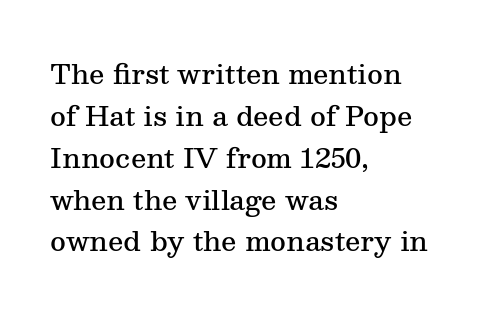
Q: Is the text bold? A: Semi-bold.
Q: Is the text italic (slanted)? A: No, it is upright.
Q: Is the text underlined? A: No.
Q: How is the paragraph aligned? A: Left-aligned.
Q: Is the spacing between letters normal or unusually wide? A: Normal.
Q: Is the spacing between lines tight, normal or loose? A: Normal.
